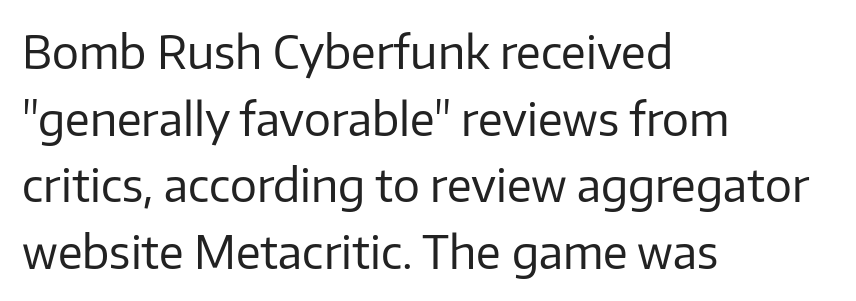
The image shows 45 px regular-weight sans-serif type, upright; set left-aligned, normal line spacing (1.48x), normal letter spacing, not underlined; low stroke contrast and a medium x-height.
